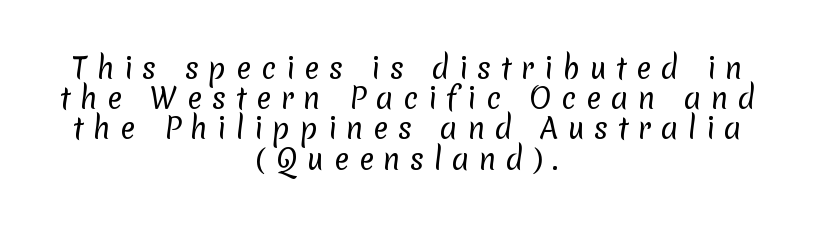
Q: Is the text bold? A: No.
Q: Is the typeface a serif or a sans-serif typeface? A: Sans-serif.
Q: Is the text underlined? A: No.
Q: How is the paragraph aligned? A: Centered.
Q: Is the spacing between letters normal or unusually wide? A: Unusually wide.
Q: Is the spacing between lines tight, normal or loose? A: Tight.
Q: Width (condensed, normal, or wide)? A: Normal.
Q: Stroke contrast? A: Low.
Q: x-height? A: Medium.
Q: Monospaced? A: No.
